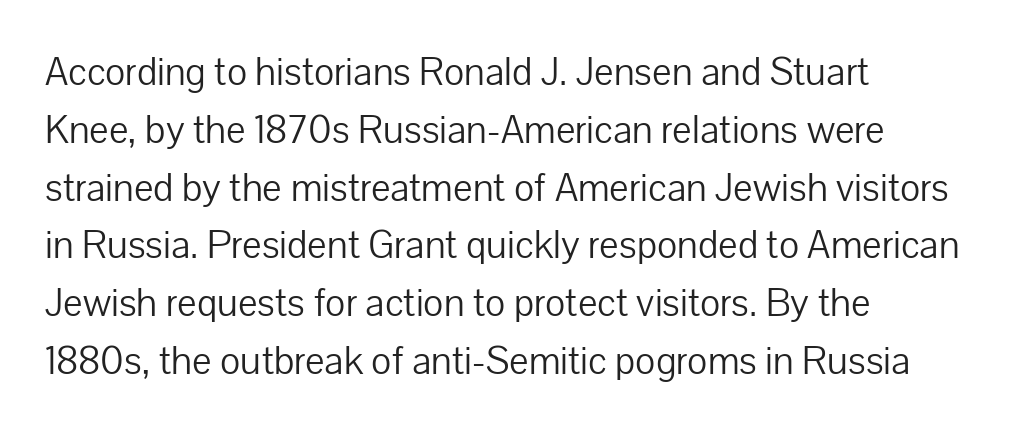
The rendering uses natural spacing where letterforms have individual widths. Weight: in the light-to-regular range. The text was rendered using a sans face with plain stroke endings. Compared with typical body copy, the letter spacing here is the same. Short and long lines alike share a common starting point at left. Type without underlining.
